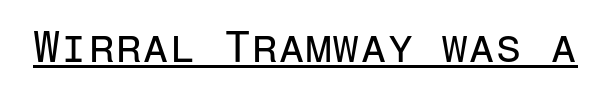
Decoration check: the copy is underlined. The cut favours lightness, reaching ordinary text weight at its darkest. Does the type have serifs? No, each stem ends abruptly. Every character here occupies the same horizontal width, giving the sample a typewriter-like rhythm. The typography opts for an upright posture over an oblique one. The type is set solid horizontally, with unmodified tracking.
